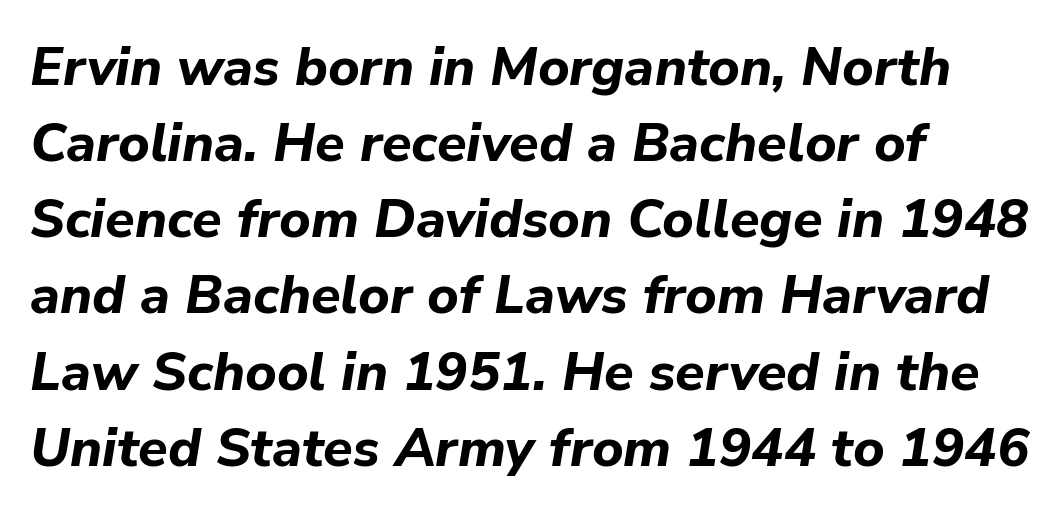
{"italic": "yes", "lean": "right", "slant_degrees": 9, "bold": "yes", "weight": "bold", "width": "normal", "stroke_contrast": "low", "x_height": "medium", "monospaced": "no", "underline": "no", "align": "left", "line_spacing": "normal", "line_spacing_ratio": 1.41, "letter_spacing": "normal", "letter_spacing_em": 0.0, "glyph_px": 54}
